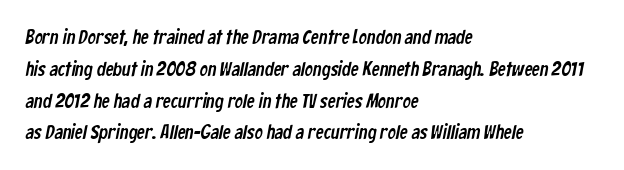
{"underline": "no", "align": "left", "line_spacing": "normal", "line_spacing_ratio": 1.59, "letter_spacing": "normal", "letter_spacing_em": 0.0, "glyph_px": 20}
